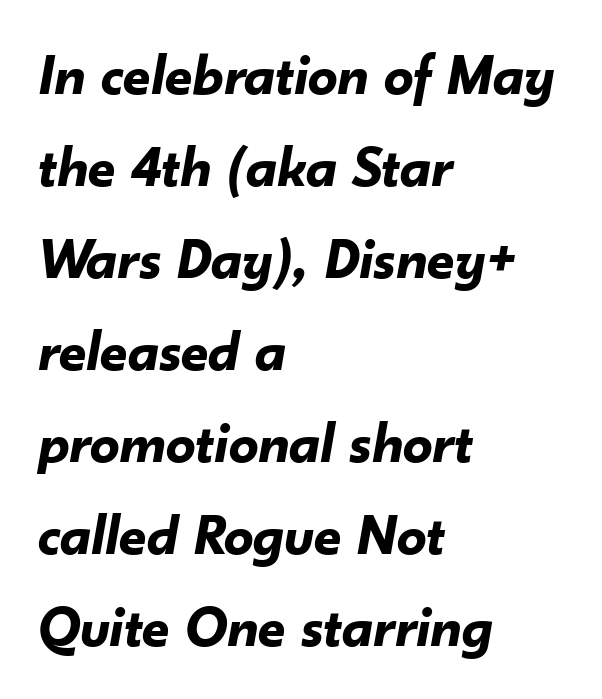
Q: Is the text bold? A: Yes.
Q: Is the text italic (slanted)? A: Yes, it leans right by about 10 degrees.
Q: Is the text underlined? A: No.
Q: How is the paragraph aligned? A: Left-aligned.
Q: Is the spacing between letters normal or unusually wide? A: Normal.
Q: Is the spacing between lines tight, normal or loose? A: Normal.
Q: Width (condensed, normal, or wide)? A: Normal.
Q: Stroke contrast? A: Low.
Q: x-height? A: Small.
Q: Monospaced? A: No.
